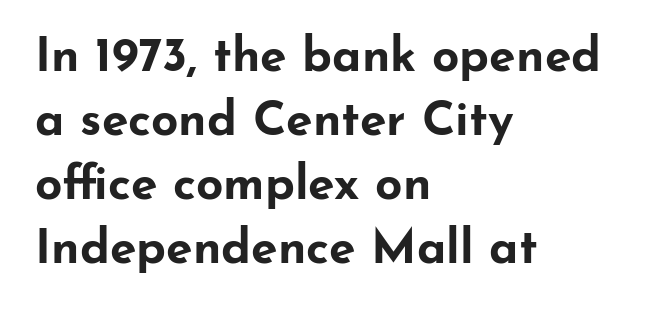
Look at the bottom of the vertical strokes: they stop flat, with no serifs. Whoever set this chose a conventional vertical rhythm. Quick note: underline off. The rag falls on the right side of this text block. There is no visible air inserted between adjacent glyphs.
